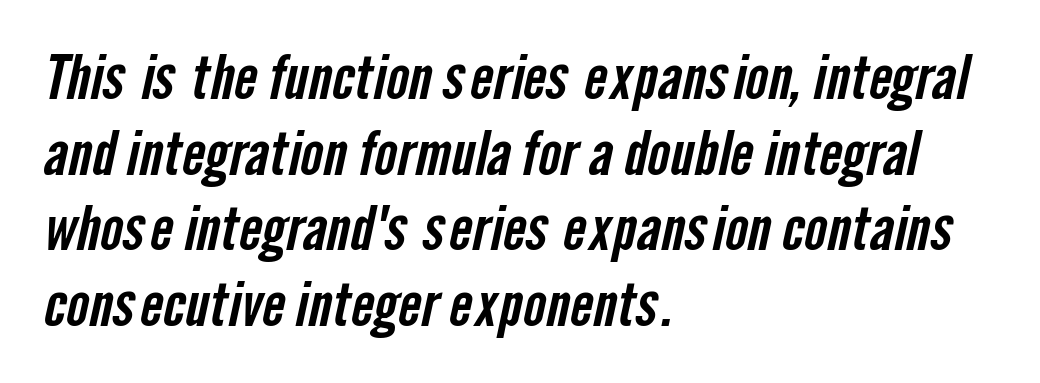
{"serif": "no", "width": "condensed", "stroke_contrast": "low", "x_height": "medium", "monospaced": "no", "underline": "no", "align": "left", "line_spacing_ratio": 1.24, "letter_spacing": "normal", "letter_spacing_em": 0.0, "glyph_px": 61}
